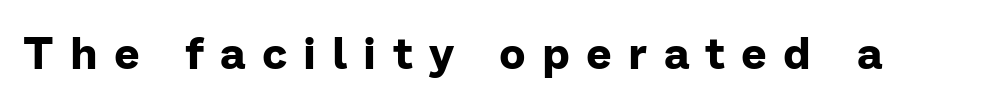
{"serif": "no", "italic": "no", "bold": "yes", "weight": "bold", "width": "normal", "stroke_contrast": "low", "x_height": "medium", "monospaced": "no", "underline": "no", "letter_spacing": "wide", "letter_spacing_em": 0.36, "glyph_px": 45}
